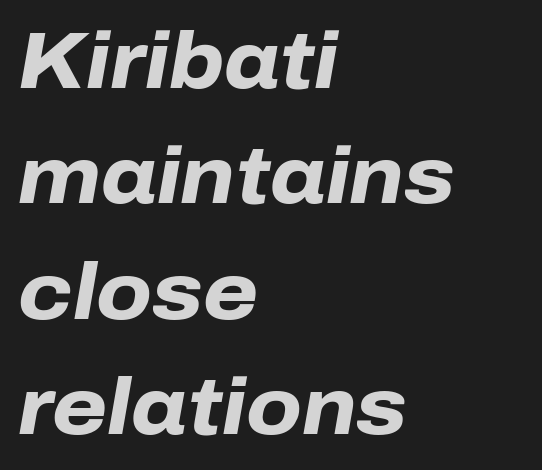
The rendering uses natural spacing where letterforms have individual widths. Slant detected: the letters are inclined. These lines sit exactly where default settings would place them. The text block is weighted toward the left margin, trailing off unevenly rightward. How heavy is the stroke? Heavy — this is a bold.
